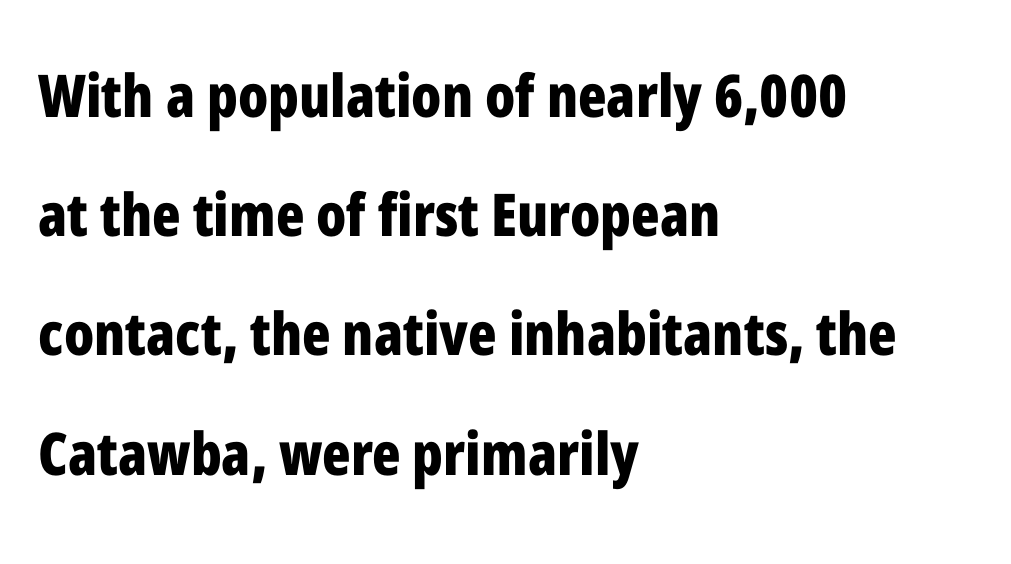
The image shows 59 px bold, condensed sans-serif type, upright; set left-aligned, loose line spacing (2.02x), normal letter spacing, not underlined; low stroke contrast and a medium x-height.
